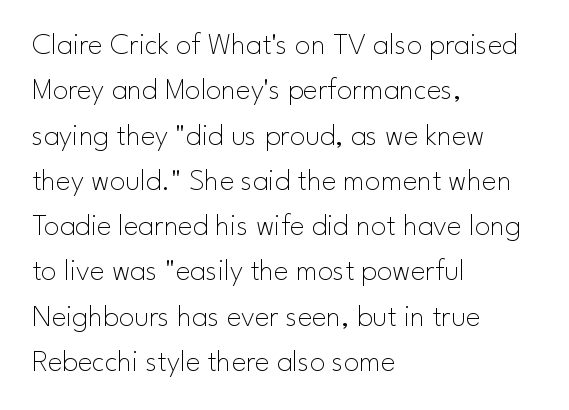
{"serif": "no", "italic": "no", "bold": "no", "weight": "thin", "width": "normal", "stroke_contrast": "low", "x_height": "small", "monospaced": "no", "underline": "no", "align": "left", "line_spacing": "normal", "line_spacing_ratio": 1.46, "letter_spacing": "normal", "letter_spacing_em": 0.0, "glyph_px": 31}
